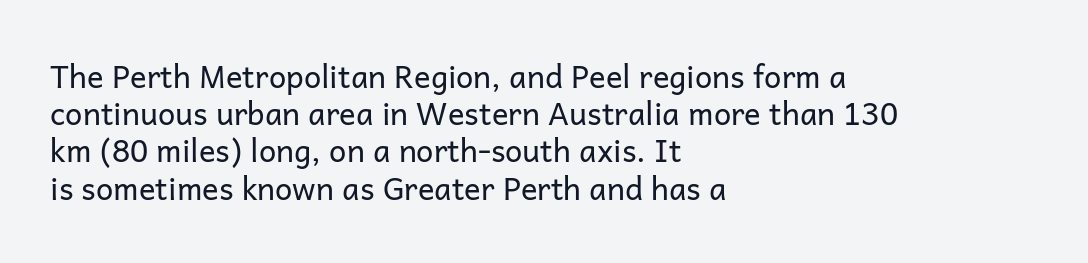
{"serif": "no", "italic": "no", "bold": "no", "weight": "regular", "width": "normal", "stroke_contrast": "low", "x_height": "medium", "monospaced": "no", "underline": "no", "align": "left", "line_spacing_ratio": 1.2, "letter_spacing": "normal", "letter_spacing_em": 0.0, "glyph_px": 31}
